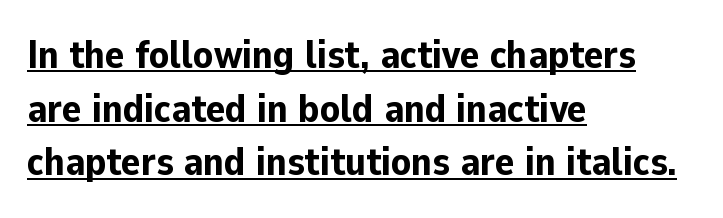
The image shows 40 px bold sans-serif type, upright; set left-aligned, normal line spacing (1.34x), normal letter spacing, underlined; low stroke contrast and a medium x-height.
